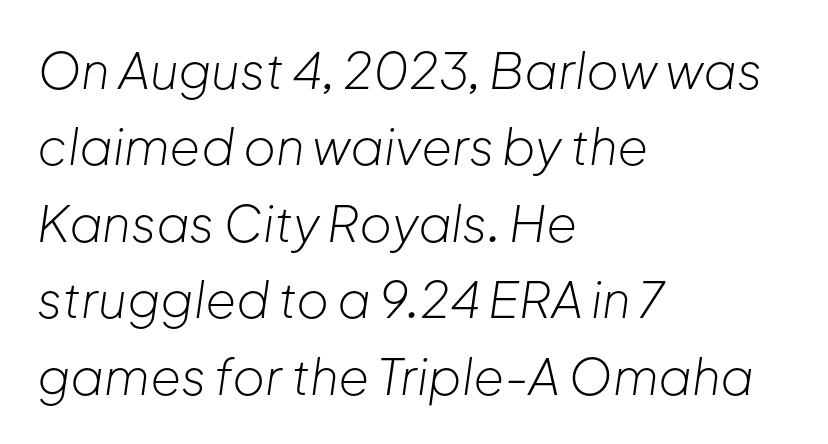
The image shows 50 px light type, italic (leaning right); set left-aligned, normal line spacing (1.53x), normal letter spacing, not underlined; low stroke contrast and a medium x-height.
